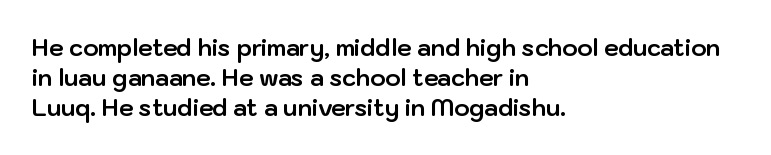
The image shows 23 px bold type, upright; set left-aligned, normal line spacing (1.3x), normal letter spacing, not underlined.
